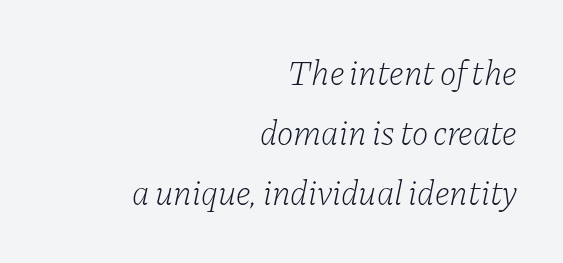
Q: Is the text bold? A: No.
Q: Is the text italic (slanted)? A: Yes, it leans right by about 11 degrees.
Q: Is the typeface a serif or a sans-serif typeface? A: Serif.
Q: Is the text underlined? A: No.
Q: How is the paragraph aligned? A: Right-aligned.
Q: Is the spacing between letters normal or unusually wide? A: Normal.
Q: Width (condensed, normal, or wide)? A: Normal.
Q: Stroke contrast? A: Low.
Q: x-height? A: Medium.
Q: Monospaced? A: No.
